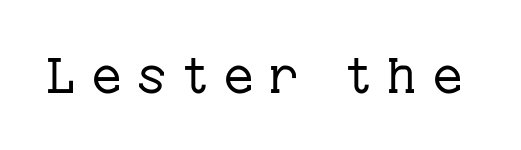
{"serif": "yes", "italic": "no", "bold": "no", "weight": "regular", "width": "normal", "stroke_contrast": "low", "x_height": "medium", "monospaced": "no", "underline": "no", "letter_spacing": "wide", "letter_spacing_em": 0.33, "glyph_px": 50}
